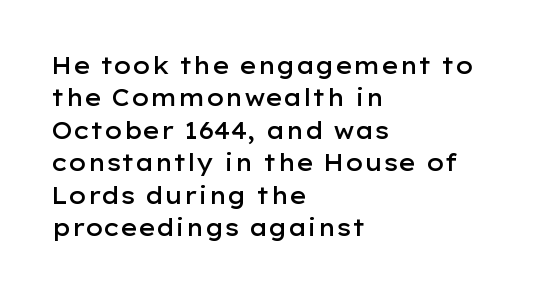
{"italic": "no", "bold": "semi", "underline": "no", "align": "left", "line_spacing": "normal", "line_spacing_ratio": 1.41, "letter_spacing": "normal", "letter_spacing_em": 0.0, "glyph_px": 23}
